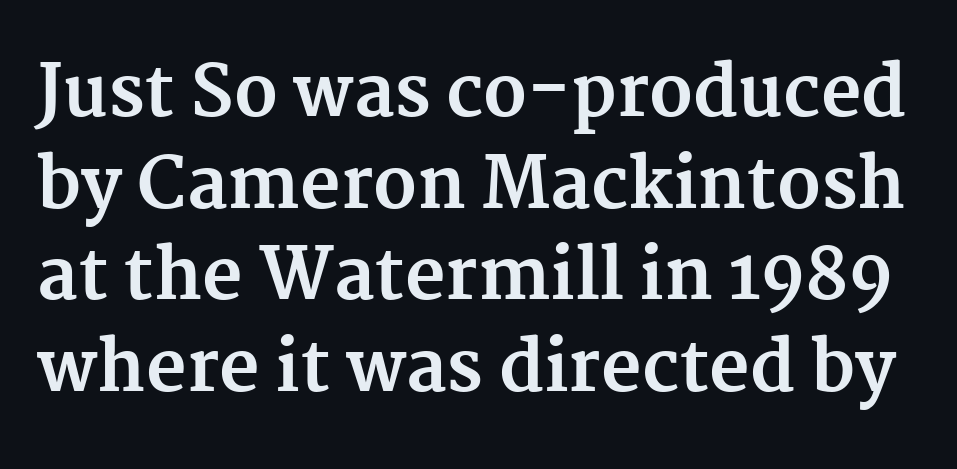
Quick note: underline off. These lines keep a tight, regular rhythm from letter to letter. Looks like regular typesetting: each glyph gets only the width it needs. These lines sit exactly where default settings would place them. Small tapered or slab feet sit at the stroke ends, so this counts as serif.
